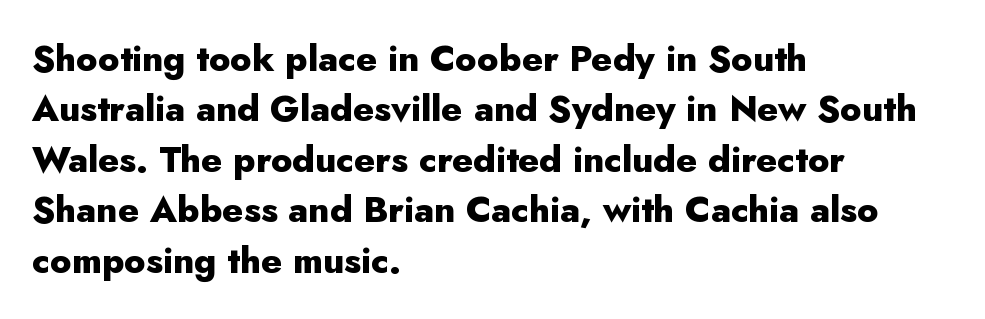
{"serif": "no", "italic": "no", "bold": "yes", "weight": "heavy", "width": "normal", "stroke_contrast": "low", "x_height": "small", "monospaced": "no", "underline": "no", "align": "left", "line_spacing": "normal", "line_spacing_ratio": 1.4, "letter_spacing": "normal", "letter_spacing_em": 0.0, "glyph_px": 36}
